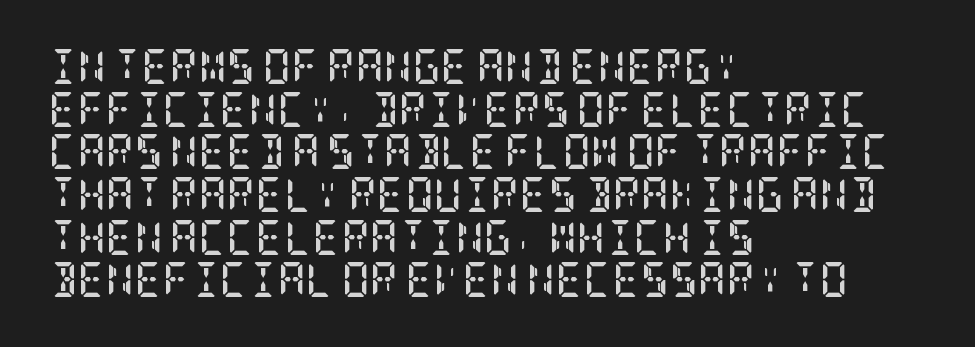
The image shows 35 px semibold, condensed serif type, upright; set left-aligned, line spacing 1.22x, normal letter spacing, not underlined; low stroke contrast and a large x-height.
